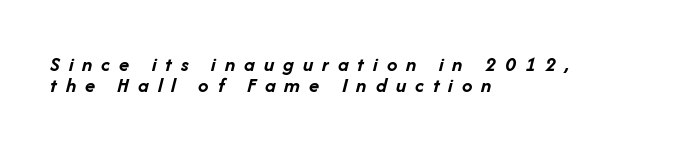
A typesetter would call this heavily tracked-out type. Every character sits at an angle, as italics do. Check under the words: just untouched page. Students, this is bold: see how much ink each stroke carries. Cramped leading.
